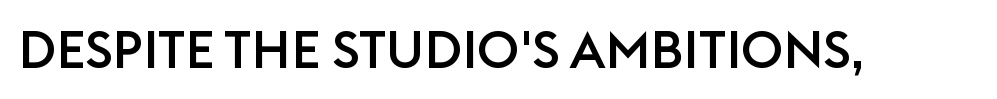
{"serif": "no", "italic": "no", "width": "normal", "stroke_contrast": "low", "x_height": "large", "monospaced": "no", "underline": "no", "letter_spacing": "normal", "letter_spacing_em": 0.0, "glyph_px": 52}
